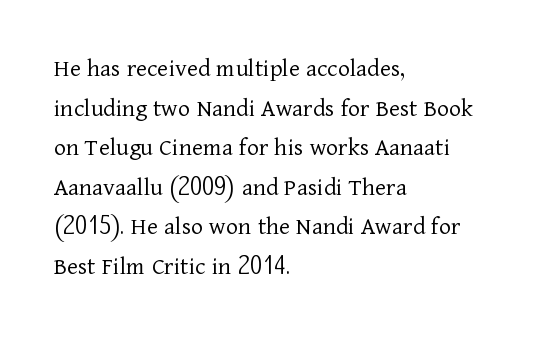
Q: Is the text bold? A: No.
Q: Is the text italic (slanted)? A: No, it is upright.
Q: Is the text underlined? A: No.
Q: How is the paragraph aligned? A: Left-aligned.
Q: Is the spacing between letters normal or unusually wide? A: Normal.
Q: Is the spacing between lines tight, normal or loose? A: Normal.
